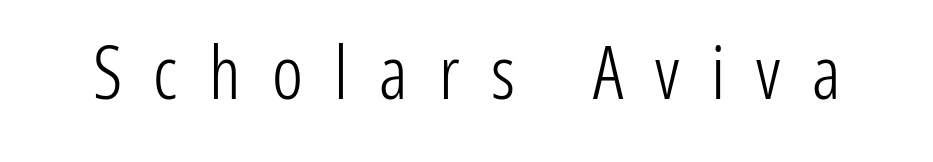
Q: Is the text bold? A: No.
Q: Is the text italic (slanted)? A: No, it is upright.
Q: Is the typeface a serif or a sans-serif typeface? A: Sans-serif.
Q: Is the text underlined? A: No.
Q: Is the spacing between letters normal or unusually wide? A: Unusually wide.
Q: Width (condensed, normal, or wide)? A: Condensed.
Q: Stroke contrast? A: Low.
Q: x-height? A: Medium.
Q: Monospaced? A: No.
